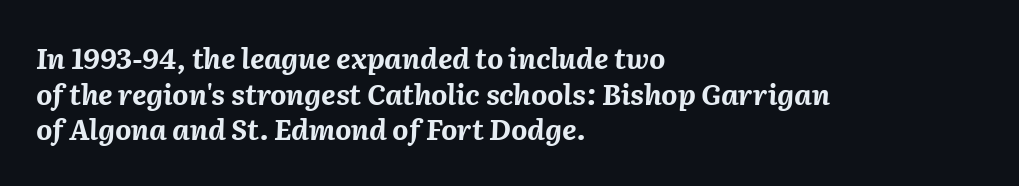
Looking at the ascenders, they clearly lean. This block has exactly the height ordinary leading produces. Clear beneath every line of the passage. The ragged edge is on the right, which tells us the setting is flush left. The rendering uses natural spacing where letterforms have individual widths.
